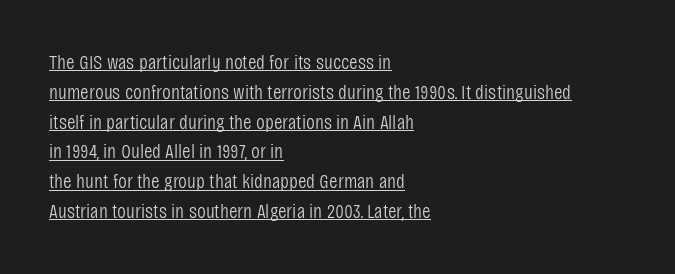
A rule runs beneath these lines of type. When letters stand straight like this, we call the style roman or upright. Tracking value appears to be zero — textbook default spacing. These lines sit exactly where default settings would place them. Nothing heavy about these letters — not bold at all. Compared with a centered layout, this one pins lines to the left instead.
